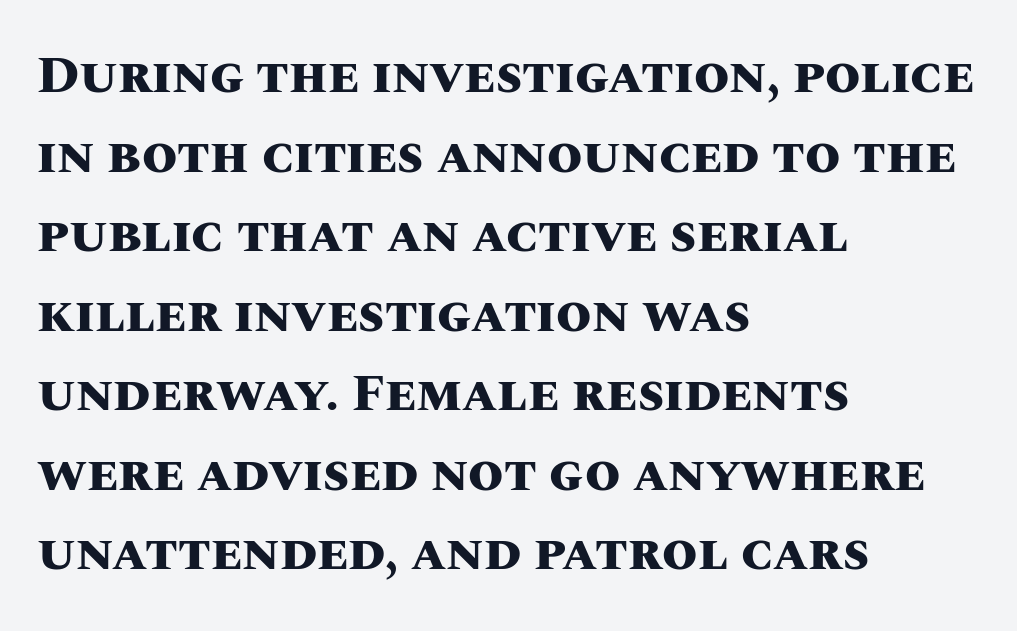
The specimen reads as upright at a glance. Look at the stroke-to-counter ratio: heavy, a bold. Visually the block forms a straight wall on the left and a jagged coastline on the right. Looks like regular typesetting: each glyph gets only the width it needs. A typesetter would call this leading conventional body-copy spacing.
